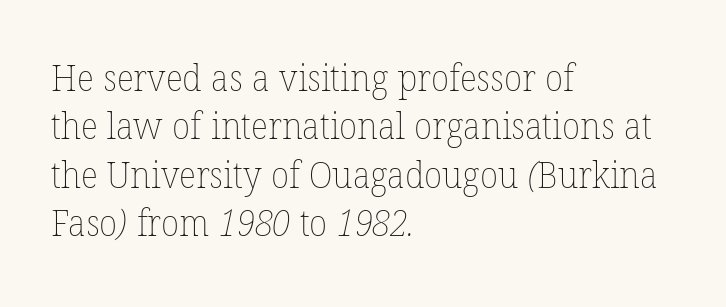
Leftover space on each line is placed entirely after the last word. Does the leading feel generous? No, just average. Stem width sits at or under what a default text font uses. Type without underlining.
